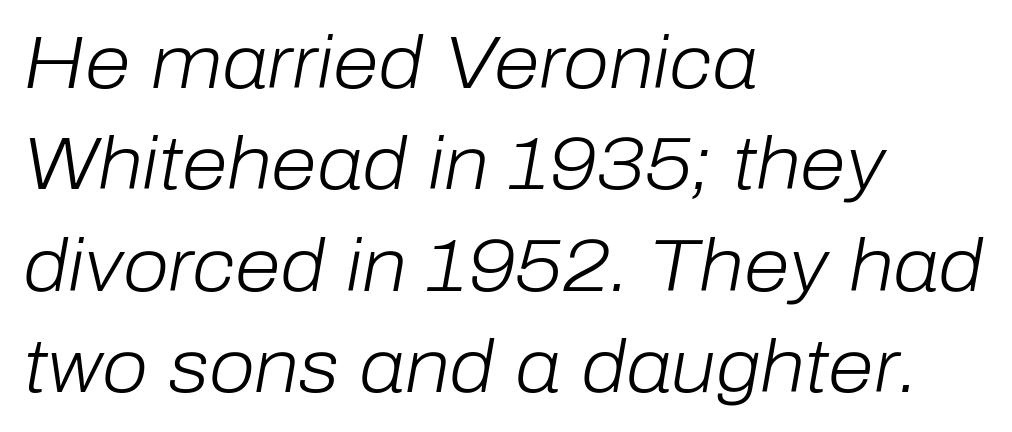
Q: Is the text bold? A: No.
Q: Is the text italic (slanted)? A: Yes, it leans right by about 10 degrees.
Q: Is the text underlined? A: No.
Q: How is the paragraph aligned? A: Left-aligned.
Q: Is the spacing between letters normal or unusually wide? A: Normal.
Q: Is the spacing between lines tight, normal or loose? A: Normal.
Q: Width (condensed, normal, or wide)? A: Normal.
Q: Stroke contrast? A: Low.
Q: x-height? A: Medium.
Q: Monospaced? A: No.
